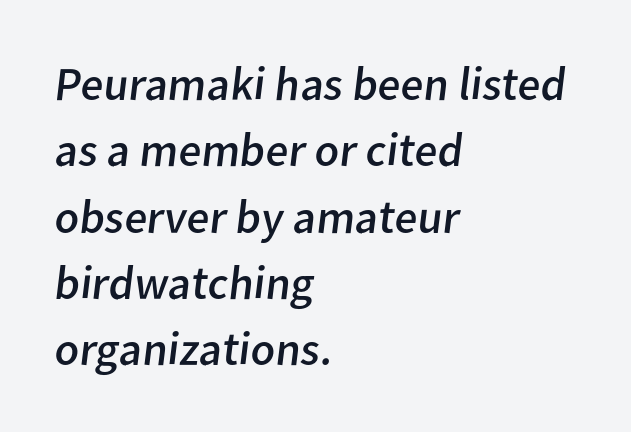
Q: Is the text bold? A: No.
Q: Is the typeface a serif or a sans-serif typeface? A: Sans-serif.
Q: Is the text underlined? A: No.
Q: How is the paragraph aligned? A: Left-aligned.
Q: Is the spacing between letters normal or unusually wide? A: Normal.
Q: Is the spacing between lines tight, normal or loose? A: Normal.
Q: Width (condensed, normal, or wide)? A: Normal.
Q: Stroke contrast? A: Low.
Q: x-height? A: Medium.
Q: Monospaced? A: No.
